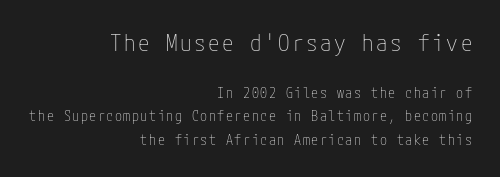
{"italic": "no", "bold": "no", "underline": "no", "align": "right", "line_spacing": "normal", "line_spacing_ratio": 1.65, "larger_block": "first", "size_ratio": 1.64, "glyph_px": 23}
